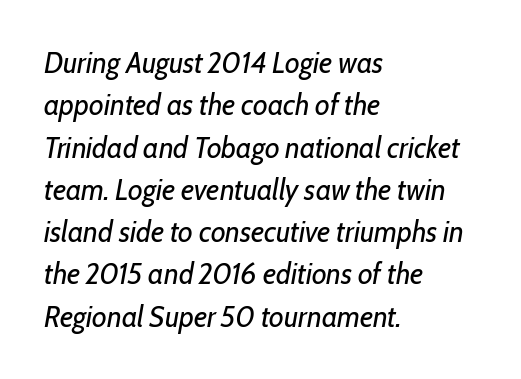
{"italic": "yes", "lean": "right", "slant_degrees": 10, "bold": "no", "weight": "regular", "width": "condensed", "stroke_contrast": "low", "x_height": "medium", "monospaced": "no", "underline": "no", "align": "left", "line_spacing": "normal", "line_spacing_ratio": 1.41, "letter_spacing": "normal", "letter_spacing_em": 0.0, "glyph_px": 30}
